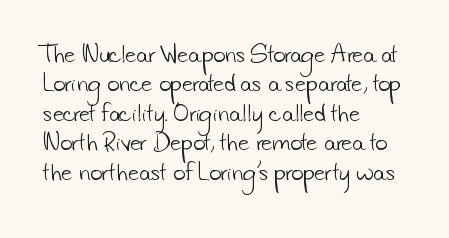
Q: Is the text bold? A: No.
Q: Is the text underlined? A: No.
Q: How is the paragraph aligned? A: Left-aligned.
Q: Is the spacing between letters normal or unusually wide? A: Normal.
Q: Is the spacing between lines tight, normal or loose? A: Normal.
